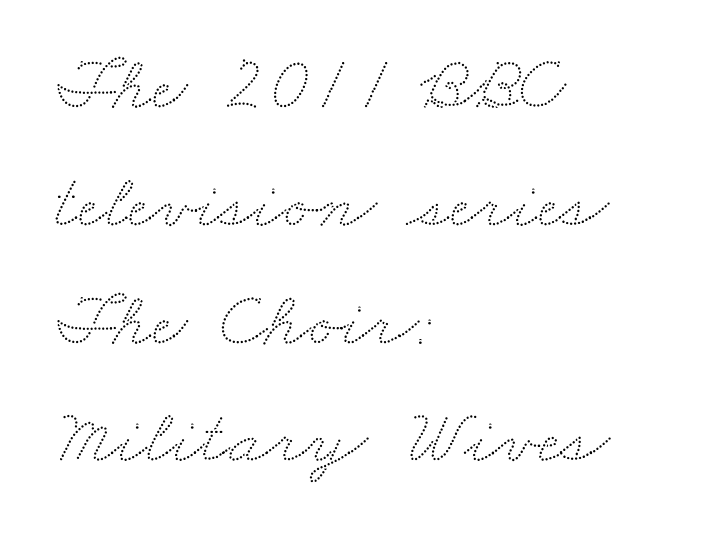
{"width": "wide", "stroke_contrast": "low", "x_height": "small", "monospaced": "no", "underline": "no", "align": "left", "line_spacing": "normal", "line_spacing_ratio": 1.53, "letter_spacing": "normal", "letter_spacing_em": 0.0, "glyph_px": 77}
